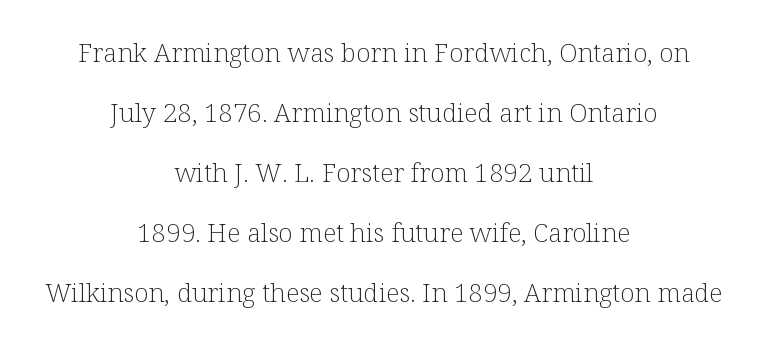
The image shows 26 px text type, upright; set centered, loose line spacing (2.31x), normal letter spacing, not underlined.
